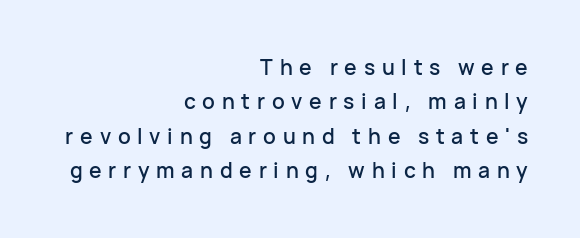
Compared with a flush-left layout, this one pins lines to the opposite, right side. Compared with typical paragraphs, the rows here are spaced about the same. In terms of posture, this sample is upright. Each word looks stretched out because of the extra space between its letters.
